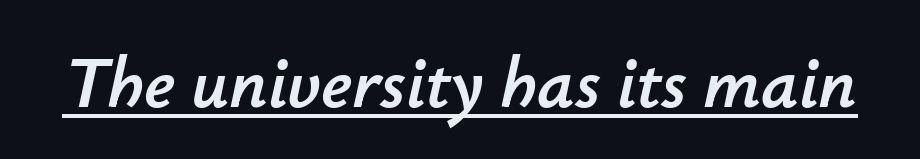
The image shows 73 px text type, italic (leaning right); set normal letter spacing, underlined; low stroke contrast and a small x-height.
